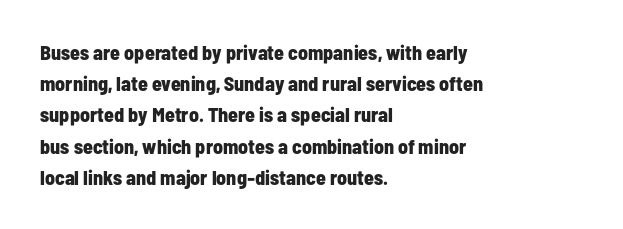
{"italic": "no", "bold": "yes", "underline": "no", "align": "left", "line_spacing": "normal", "line_spacing_ratio": 1.56, "letter_spacing": "normal", "letter_spacing_em": 0.0, "glyph_px": 20}
